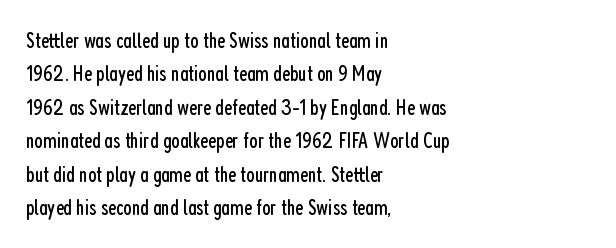
{"italic": "no", "bold": "no", "underline": "no", "align": "left", "line_spacing": "normal", "line_spacing_ratio": 1.52, "letter_spacing": "normal", "letter_spacing_em": 0.0, "glyph_px": 22}
